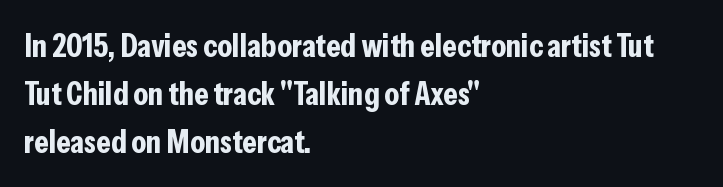
The image shows 33 px bold, condensed sans-serif type, upright; set left-aligned, normal line spacing (1.46x), normal letter spacing, not underlined; low stroke contrast and a medium x-height.
